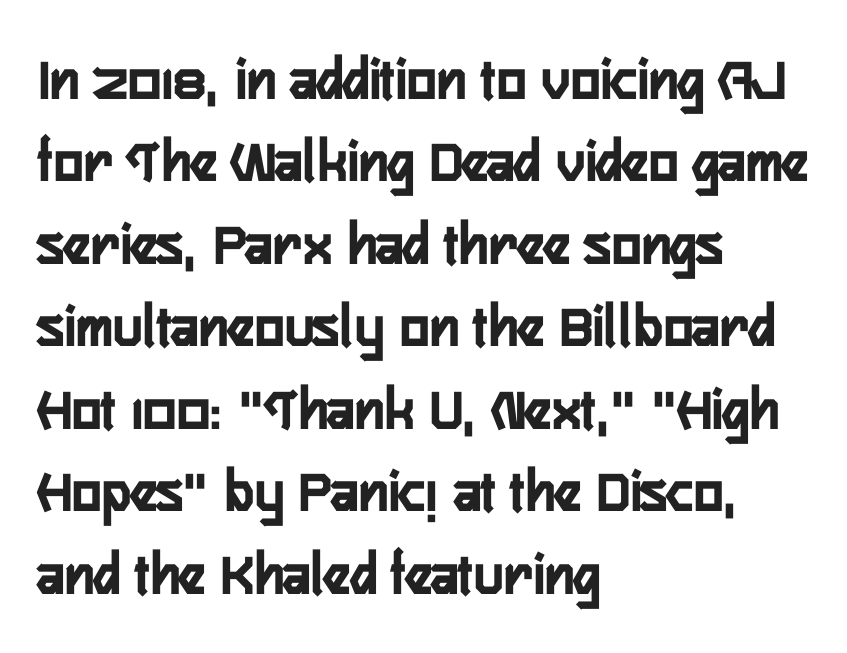
{"serif": "no", "italic": "no", "bold": "yes", "weight": "semibold", "width": "condensed", "stroke_contrast": "low", "x_height": "medium", "monospaced": "no", "underline": "no", "align": "left", "line_spacing": "normal", "line_spacing_ratio": 1.33, "letter_spacing": "normal", "letter_spacing_em": 0.0, "glyph_px": 62}
